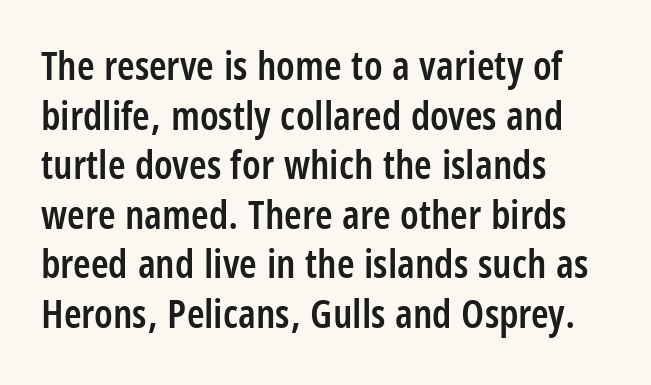
The letters stand upright; this is a roman face. The strokes are fattened partway — semibold, not bold. Letterform terminals end flat and unadorned throughout the passage. Line starts are locked; line ends wander. The baseline area is clear. Does extra space separate the letters? No, they use regular spacing.
